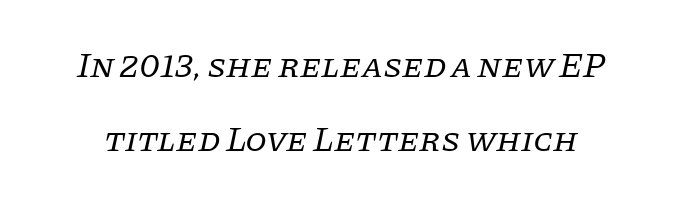
The image shows 35 px regular-weight serif type, italic (leaning right); set loose line spacing (2.11x), normal letter spacing, not underlined; low stroke contrast and a large x-height.
